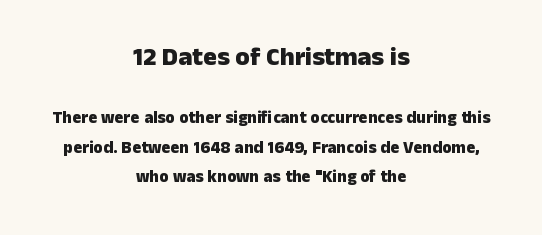
{"italic": "no", "bold": "yes", "underline": "no", "align": "center", "line_spacing_ratio": 1.74, "letter_spacing": "normal", "letter_spacing_em": 0.0, "larger_block": "first", "size_ratio": 1.53, "glyph_px": 26}
